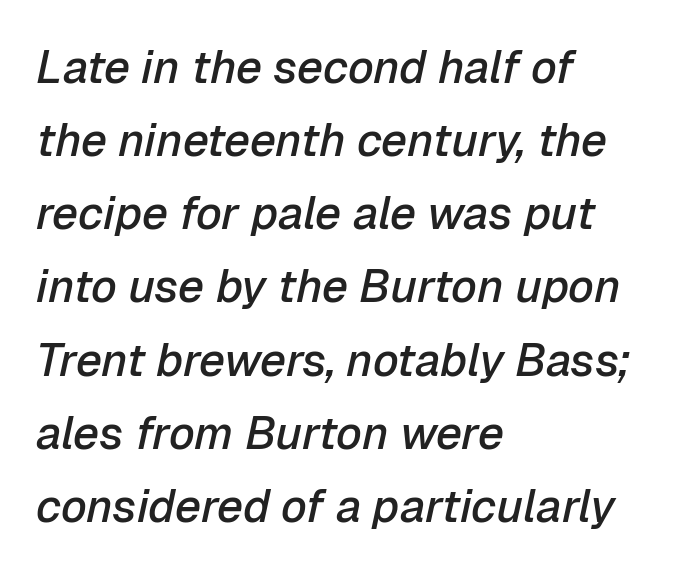
Q: Is the text bold? A: Semi-bold.
Q: Is the text italic (slanted)? A: Yes, it leans right by about 12 degrees.
Q: Is the text underlined? A: No.
Q: How is the paragraph aligned? A: Left-aligned.
Q: Is the spacing between letters normal or unusually wide? A: Normal.
Q: Is the spacing between lines tight, normal or loose? A: Normal.
Q: Width (condensed, normal, or wide)? A: Normal.
Q: Stroke contrast? A: Low.
Q: x-height? A: Medium.
Q: Monospaced? A: No.
